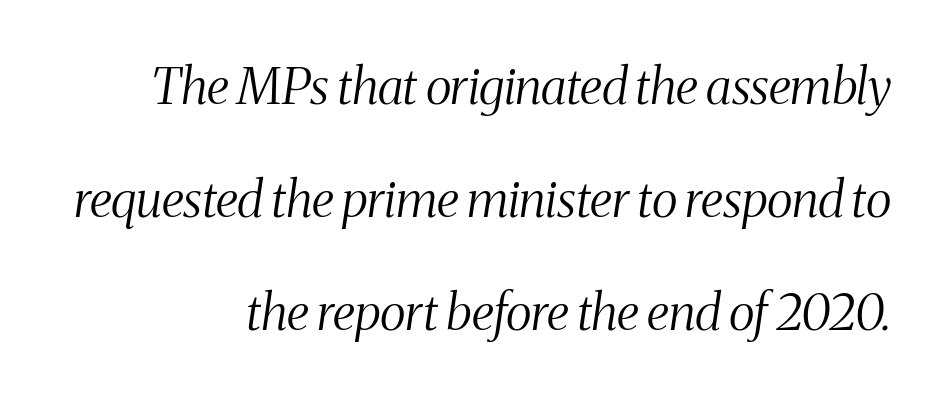
The image shows 50 px light, condensed serif type, italic (leaning right); set right-aligned, loose line spacing (2.26x), normal letter spacing, not underlined; medium stroke contrast and a medium x-height.
